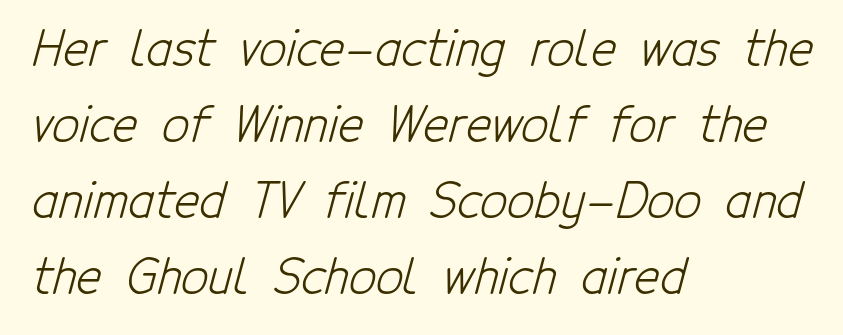
Typographically, this falls in the sans-serif category. The face used here is proportionally spaced, like ordinary book or web type. The rendering uses a moderate line-height, typical for paragraphs. The face looks like a standard text weight, possibly lighter.
